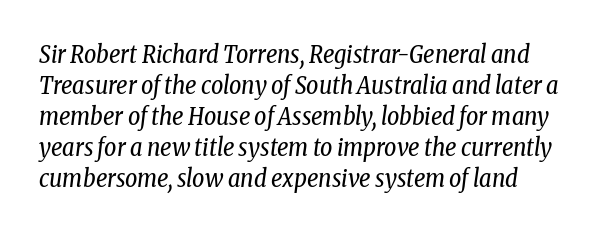
The image shows 24 px text type, italic (leaning right); set normal line spacing (1.29x), normal letter spacing, not underlined.
